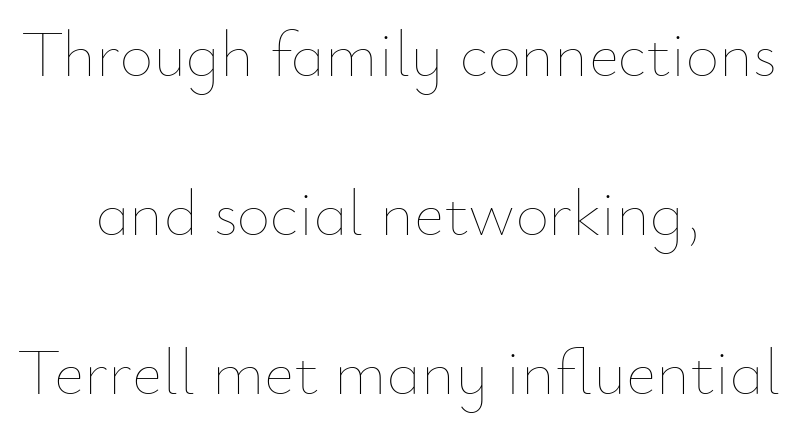
The image shows 65 px thin type, upright; set centered, loose line spacing (2.45x), normal letter spacing, not underlined; low stroke contrast and a small x-height.
